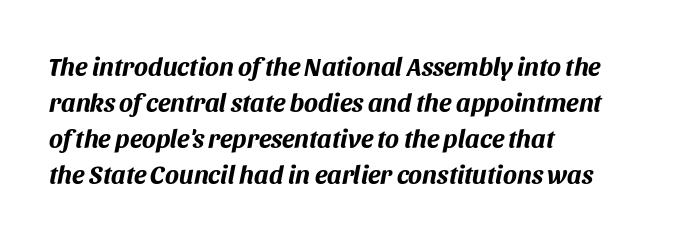
The tracking reads as untouched default to a designer's eye. Is the type bold? Yes — the strokes are clearly thick and heavy. The space beneath each line is pristine and unruled. Notice how the stems are inclined rather than vertical — that's the hallmark of italics.
